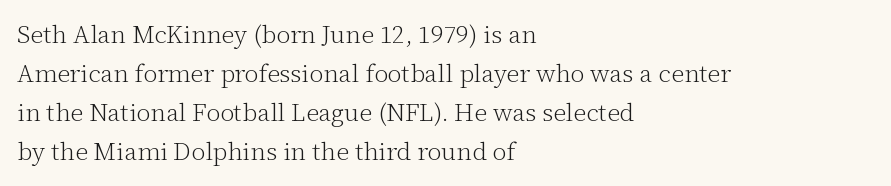
The image shows 25 px text type, upright; set left-aligned, normal line spacing (1.56x), normal letter spacing, not underlined.
